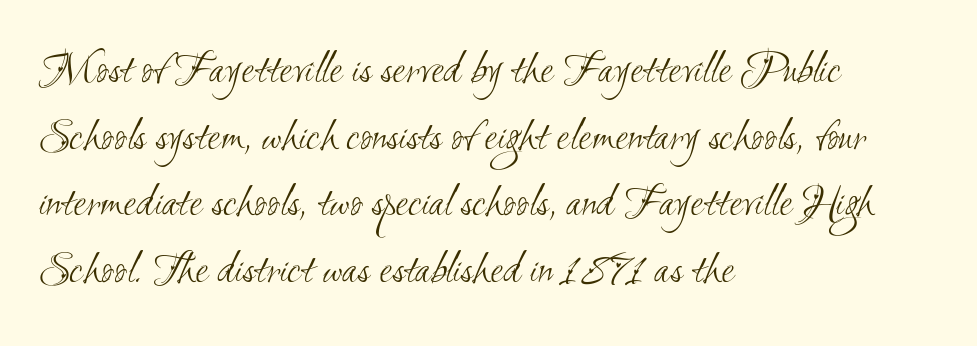
Summary of vertical rhythm: regular, with standard interline spacing. Decoration check: the copy has no underline. Is this a sans? Yes — the strokes have no serifs. Weight: in the light-to-regular range.
